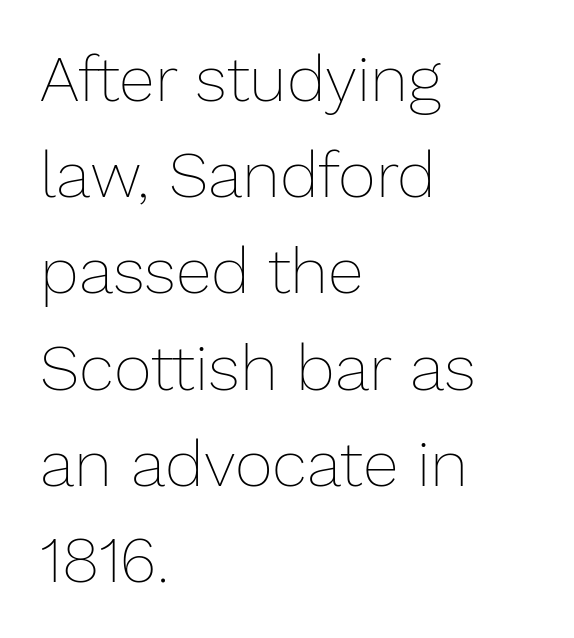
Q: Is the text bold? A: No.
Q: Is the text italic (slanted)? A: No, it is upright.
Q: Is the text underlined? A: No.
Q: How is the paragraph aligned? A: Left-aligned.
Q: Is the spacing between letters normal or unusually wide? A: Normal.
Q: Is the spacing between lines tight, normal or loose? A: Normal.
Q: Width (condensed, normal, or wide)? A: Normal.
Q: Stroke contrast? A: Low.
Q: x-height? A: Medium.
Q: Monospaced? A: No.
